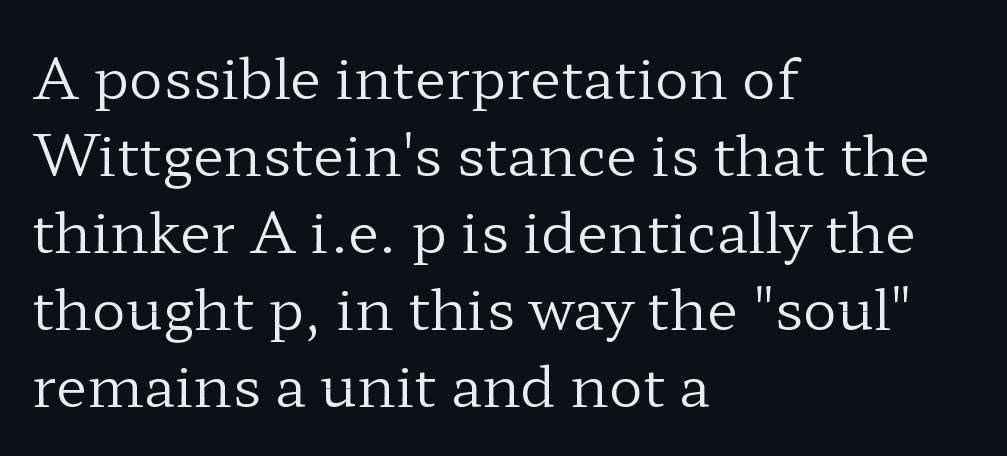
The image shows 57 px regular-weight, wide serif type, upright; set left-aligned, normal line spacing (1.35x), normal letter spacing, not underlined; low stroke contrast and a medium x-height.
